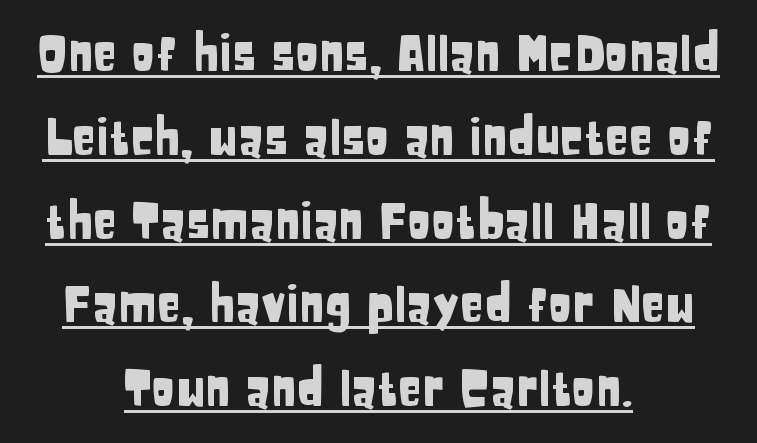
Q: Is the text italic (slanted)? A: No, it is upright.
Q: Is the typeface a serif or a sans-serif typeface? A: Sans-serif.
Q: Is the text underlined? A: Yes.
Q: How is the paragraph aligned? A: Centered.
Q: Is the spacing between letters normal or unusually wide? A: Normal.
Q: Width (condensed, normal, or wide)? A: Condensed.
Q: Stroke contrast? A: Low.
Q: x-height? A: Large.
Q: Monospaced? A: No.
